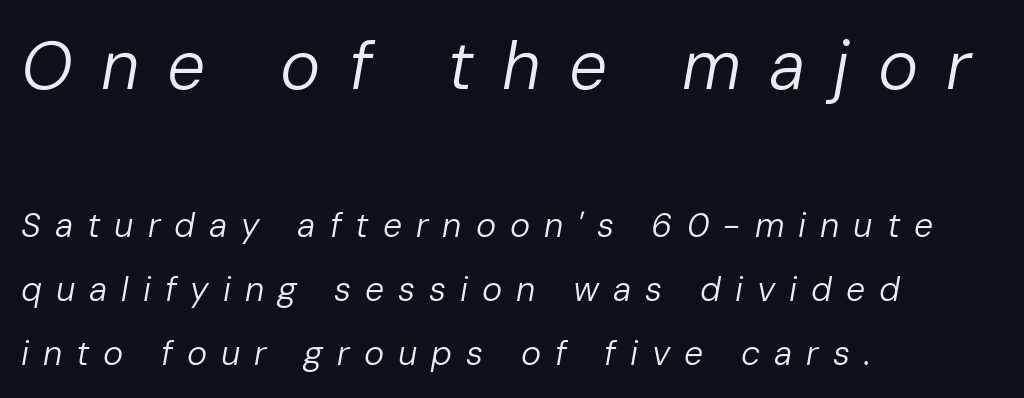
The image shows 68 px regular-weight type, italic (leaning right); set left-aligned, line spacing 1.88x, unusually wide letter spacing (+0.41 em), not underlined; the first (top) block is 2.0x larger; low stroke contrast and a medium x-height.
